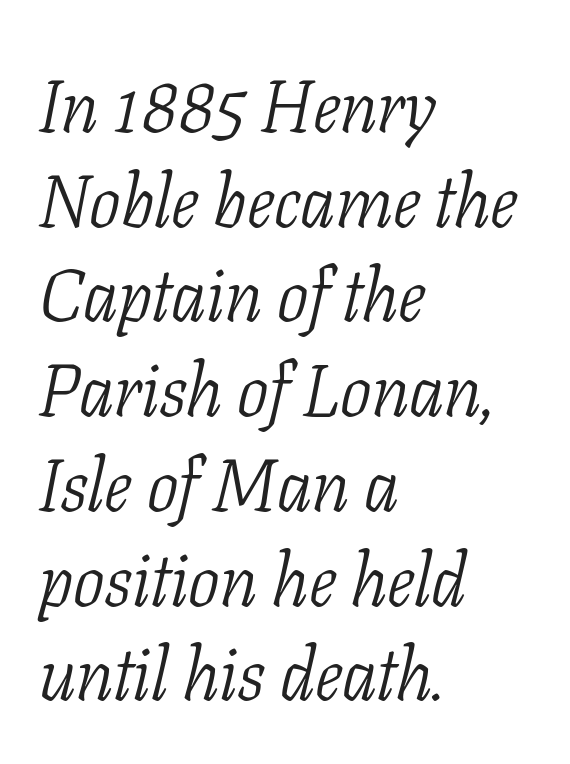
Q: Is the text bold? A: No.
Q: Is the text italic (slanted)? A: Yes, it leans right by about 11 degrees.
Q: Is the typeface a serif or a sans-serif typeface? A: Serif.
Q: Is the text underlined? A: No.
Q: How is the paragraph aligned? A: Left-aligned.
Q: Is the spacing between letters normal or unusually wide? A: Normal.
Q: Is the spacing between lines tight, normal or loose? A: Normal.
Q: Width (condensed, normal, or wide)? A: Condensed.
Q: Stroke contrast? A: Low.
Q: x-height? A: Medium.
Q: Monospaced? A: No.
